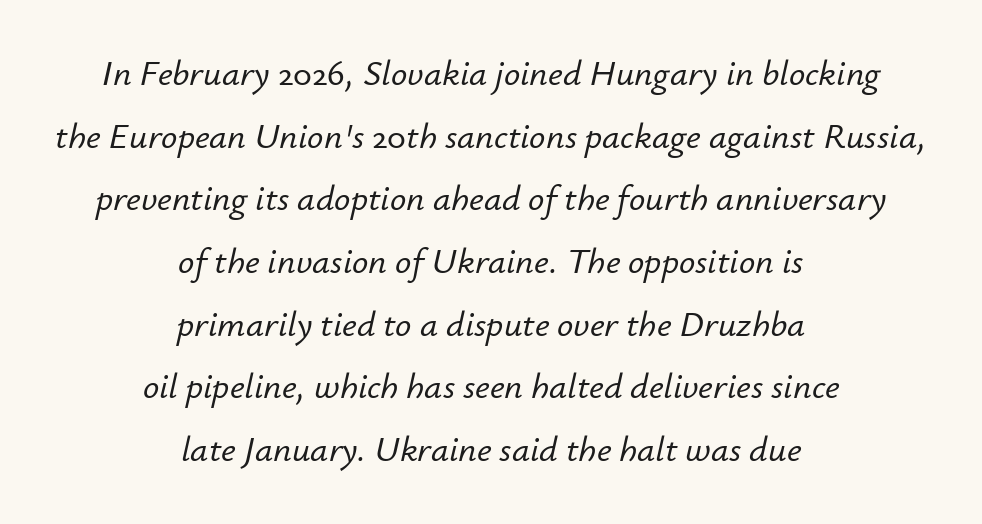
Characters follow at the spacing the type designer built in. The letters are slanted; this is an italic face. The face used here is proportionally spaced, like ordinary book or web type. The gap between lines stays unmarked.
